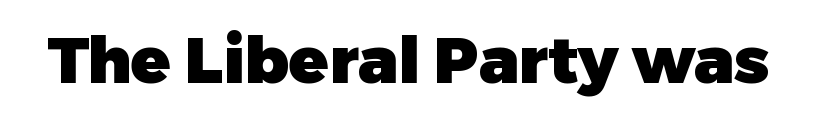
The image shows 65 px heavy sans-serif type, upright; set normal letter spacing, not underlined; low stroke contrast and a medium x-height.
